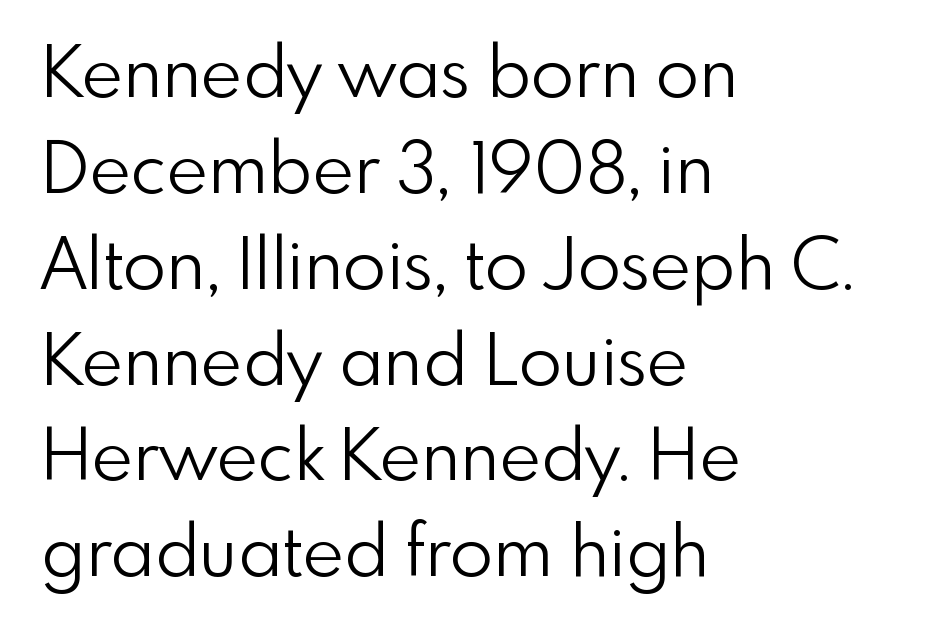
The image shows 71 px light sans-serif type, upright; set left-aligned, normal line spacing (1.35x), normal letter spacing, not underlined; low stroke contrast and a small x-height.
